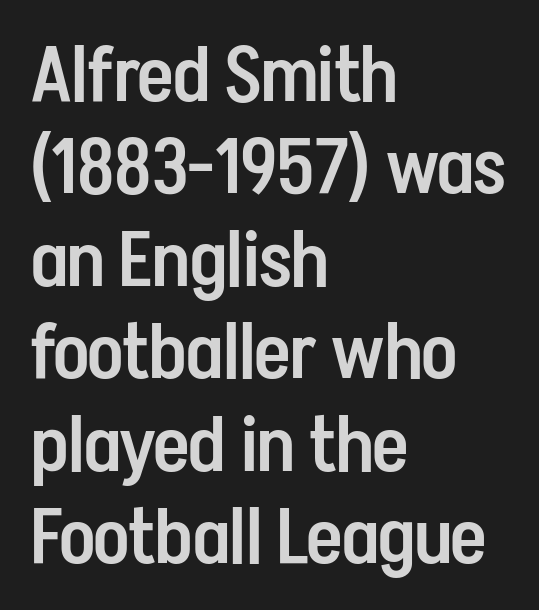
The rag falls on the right side of this text block. Stroke thickness is moderately raised; the sample reads as semibold. Letter spacing: default. Observe the absence of serifs on each vertical stroke in this sample. The letters stand upright; this is a roman face. The rendering uses natural spacing where letterforms have individual widths.
